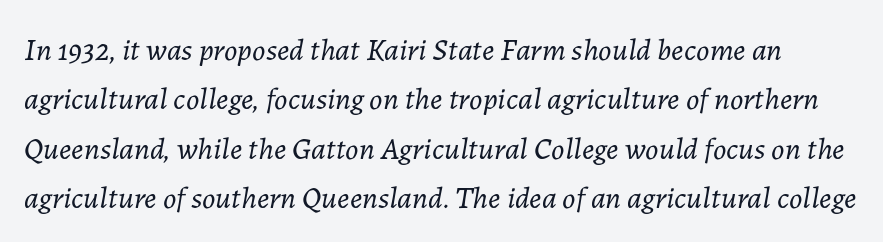
The face used here has a pronounced slope to its letters. The letterforms sit shoulder to shoulder at normal distance. Spacing verdict: proportional, widths tailored to each character. Letters rest on an invisible, unmarked baseline.
